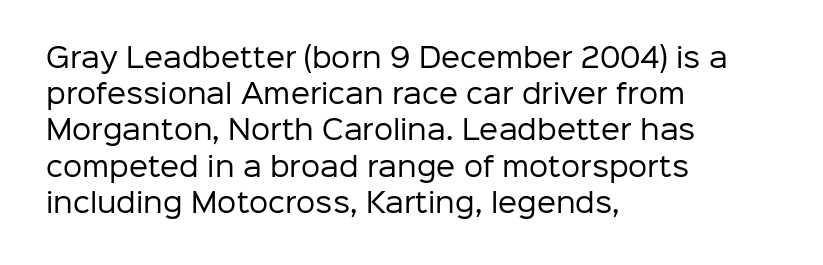
The strokes carry an ordinary text weight at most. Teacher's note: observe the even left margin — that is flush-left alignment. The lines sit at an ordinary, default distance from one another. Does extra space separate the letters? No, they use regular spacing. Posture: vertical. The specimen omits any rule beneath the text block's lines.
